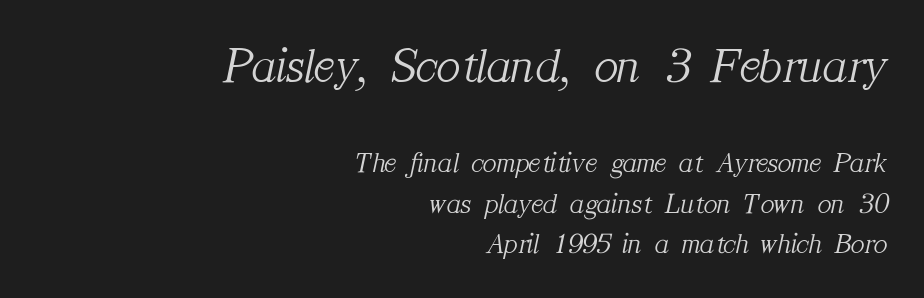
The image shows 50 px light serif type, italic (leaning right); set right-aligned, normal line spacing (1.39x), normal letter spacing, not underlined; the first (top) block is 1.72x larger; medium stroke contrast and a medium x-height.
